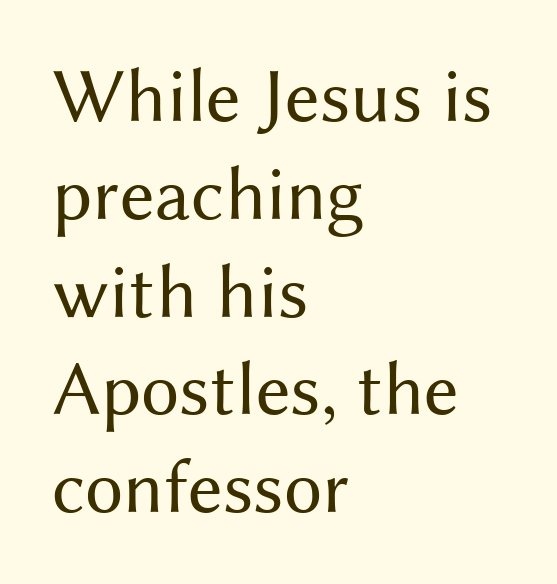
The image shows 77 px regular-weight sans-serif type, upright; set left-aligned, normal line spacing (1.27x), normal letter spacing, not underlined; medium stroke contrast and a medium x-height.
